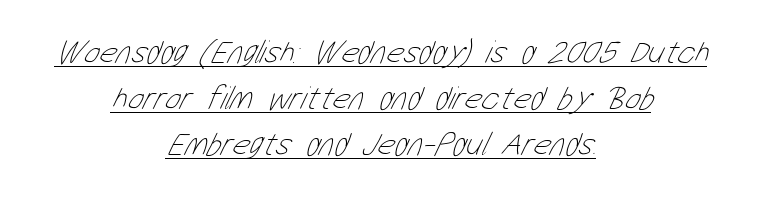
{"bold": "no", "weight": "thin", "width": "condensed", "stroke_contrast": "low", "x_height": "medium", "monospaced": "no", "underline": "yes", "align": "center", "line_spacing": "normal", "line_spacing_ratio": 1.4, "letter_spacing": "normal", "letter_spacing_em": 0.0, "glyph_px": 33}
